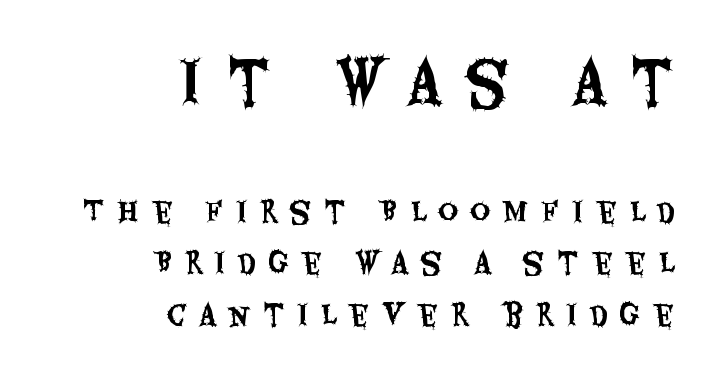
The image shows 56 px condensed sans-serif type, upright; set right-aligned, line spacing 1.84x, unusually wide letter spacing (+0.45 em), not underlined; the first (top) block is 2.0x larger; medium stroke contrast and a large x-height.
